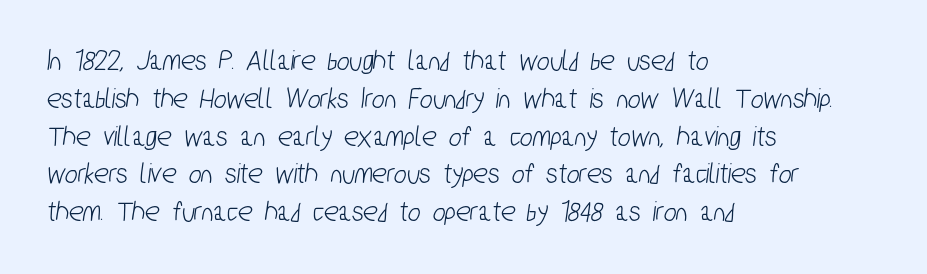
Compared with a centered layout, this one pins lines to the left instead. A bare baseline throughout the passage. Standard letterfit; no display-style spreading of the glyphs. You could not count columns in this text — the font is proportionally spaced. The space between consecutive lines is moderate. This is sans-serif lettering, the kind often seen on screens and signage.
